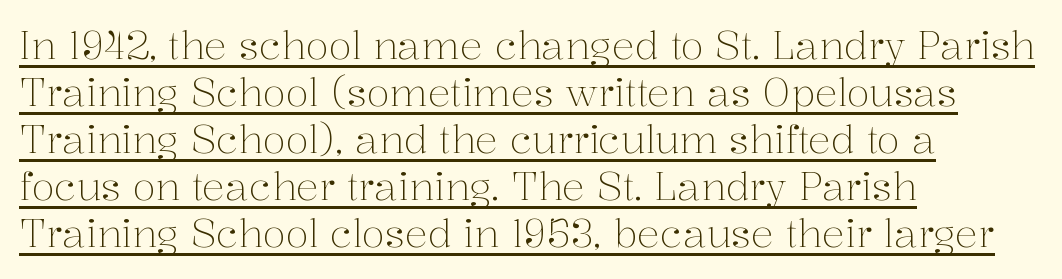
Q: Is the text bold? A: No.
Q: Is the text italic (slanted)? A: No, it is upright.
Q: Is the typeface a serif or a sans-serif typeface? A: Serif.
Q: Is the text underlined? A: Yes.
Q: How is the paragraph aligned? A: Left-aligned.
Q: Is the spacing between letters normal or unusually wide? A: Normal.
Q: Width (condensed, normal, or wide)? A: Normal.
Q: Stroke contrast? A: Medium.
Q: x-height? A: Medium.
Q: Monospaced? A: No.
